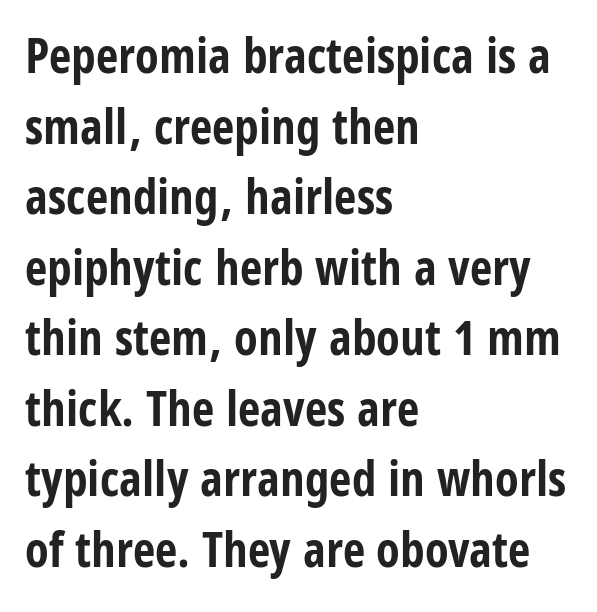
{"serif": "no", "italic": "no", "bold": "yes", "weight": "bold", "width": "condensed", "stroke_contrast": "low", "x_height": "large", "monospaced": "no", "underline": "no", "align": "left", "line_spacing": "normal", "line_spacing_ratio": 1.44, "letter_spacing": "normal", "letter_spacing_em": 0.0, "glyph_px": 49}
